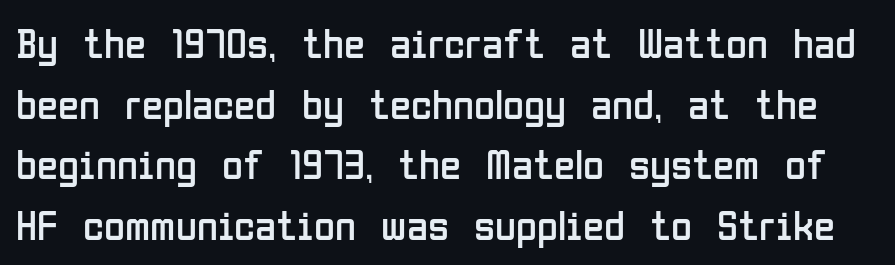
{"serif": "no", "italic": "no", "bold": "no", "weight": "regular", "width": "condensed", "stroke_contrast": "low", "x_height": "medium", "monospaced": "no", "underline": "no", "line_spacing": "normal", "line_spacing_ratio": 1.41, "letter_spacing": "normal", "letter_spacing_em": 0.0, "glyph_px": 43}
